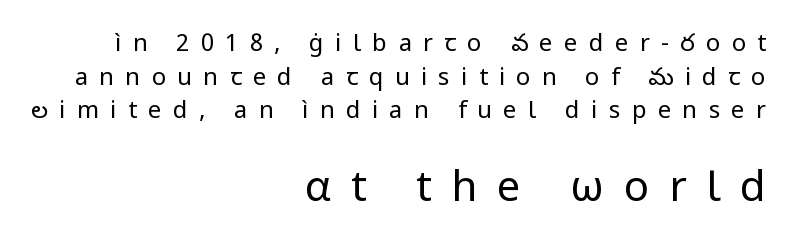
Q: Is the text bold? A: No.
Q: Is the text italic (slanted)? A: No, it is upright.
Q: Is the typeface a serif or a sans-serif typeface? A: Sans-serif.
Q: Is the text underlined? A: No.
Q: How is the paragraph aligned? A: Right-aligned.
Q: Is the spacing between letters normal or unusually wide? A: Unusually wide.
Q: Is the spacing between lines tight, normal or loose? A: Normal.
Q: Which block of text is set in a larger size, the first (top) or the second (bottom)? A: The second (bottom) one.
Q: Width (condensed, normal, or wide)? A: Normal.
Q: Stroke contrast? A: Low.
Q: x-height? A: Medium.
Q: Monospaced? A: No.
